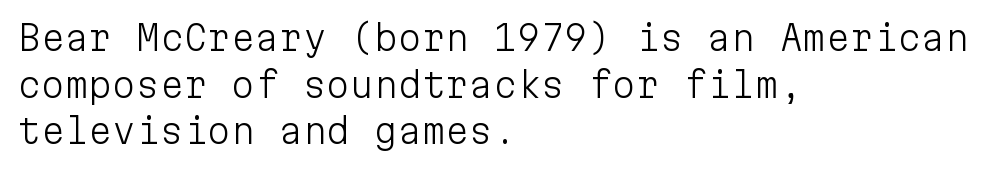
Q: Is the text bold? A: No.
Q: Is the text italic (slanted)? A: No, it is upright.
Q: Is the typeface a serif or a sans-serif typeface? A: Sans-serif.
Q: Is the text underlined? A: No.
Q: How is the paragraph aligned? A: Left-aligned.
Q: Is the spacing between letters normal or unusually wide? A: Normal.
Q: Is the spacing between lines tight, normal or loose? A: Normal.
Q: Width (condensed, normal, or wide)? A: Normal.
Q: Stroke contrast? A: Low.
Q: x-height? A: Medium.
Q: Monospaced? A: Yes.
